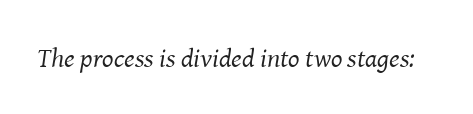
Glance below the letters and you will spot only blank space. The text carries the slant typical of an italic or oblique font. Stroke mass is kept to a normal reading level or below. The passage shown has conventional tracking throughout.
